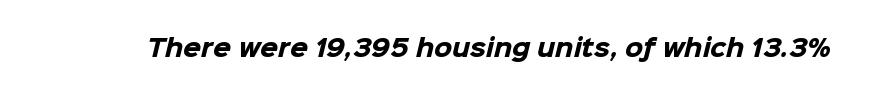
{"bold": "yes", "underline": "no", "letter_spacing": "normal", "letter_spacing_em": 0.0, "glyph_px": 23}
